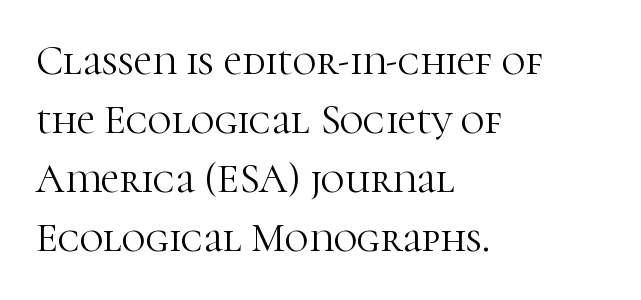
Q: Is the text bold? A: No.
Q: Is the text italic (slanted)? A: No, it is upright.
Q: Is the typeface a serif or a sans-serif typeface? A: Serif.
Q: Is the text underlined? A: No.
Q: How is the paragraph aligned? A: Left-aligned.
Q: Is the spacing between letters normal or unusually wide? A: Normal.
Q: Is the spacing between lines tight, normal or loose? A: Normal.
Q: Width (condensed, normal, or wide)? A: Normal.
Q: Stroke contrast? A: High.
Q: x-height? A: Medium.
Q: Monospaced? A: No.
